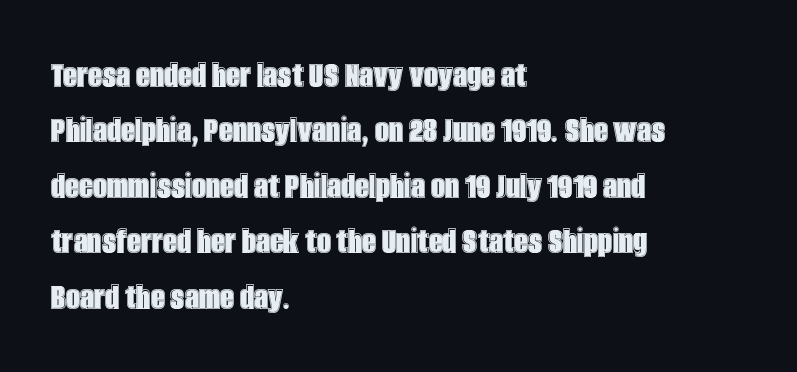
Q: Is the text italic (slanted)? A: No, it is upright.
Q: Is the text underlined? A: No.
Q: How is the paragraph aligned? A: Left-aligned.
Q: Is the spacing between letters normal or unusually wide? A: Normal.
Q: Is the spacing between lines tight, normal or loose? A: Normal.
Q: Width (condensed, normal, or wide)? A: Condensed.
Q: x-height? A: Large.
Q: Monospaced? A: No.
